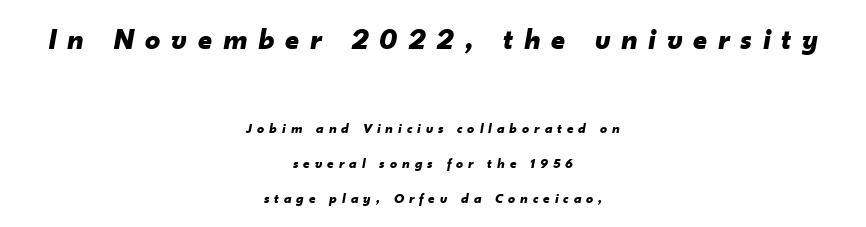
Beneath every word, the page is bare. Weight: bold. Slant detected: the letters are inclined. Casual observation: everything's sitting right in the middle.
